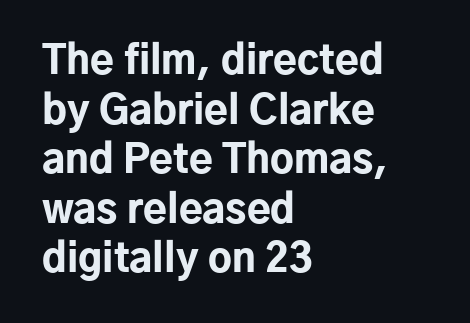
{"serif": "no", "italic": "no", "bold": "yes", "weight": "bold", "width": "normal", "stroke_contrast": "low", "x_height": "medium", "monospaced": "no", "underline": "no", "align": "left", "line_spacing": "normal", "line_spacing_ratio": 1.27, "letter_spacing": "normal", "letter_spacing_em": 0.0, "glyph_px": 39}
